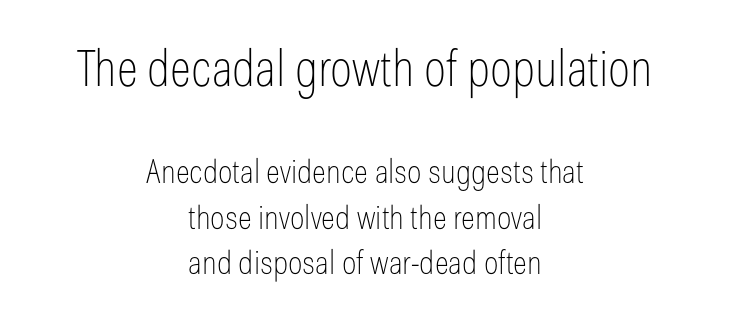
The image shows 50 px thin, condensed sans-serif type, upright; set centered, normal line spacing (1.38x), normal letter spacing, not underlined; the first (top) block is 1.52x larger; low stroke contrast and a medium x-height.
